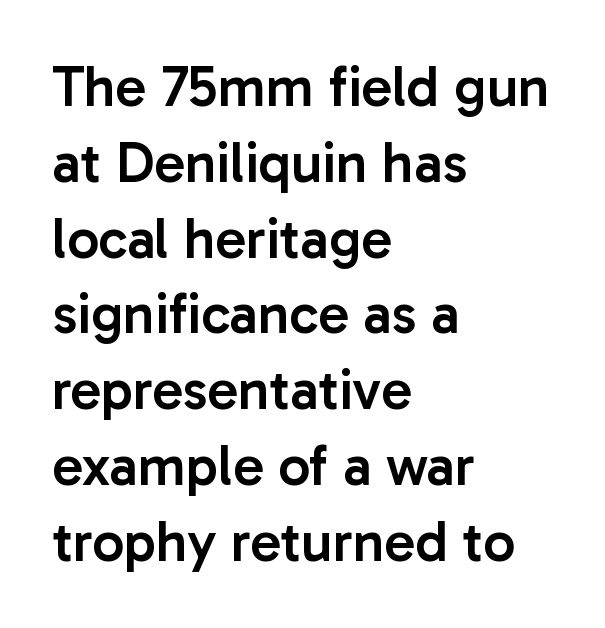
The image shows 57 px semibold sans-serif type, upright; set left-aligned, normal line spacing (1.33x), normal letter spacing, not underlined; low stroke contrast and a medium x-height.
